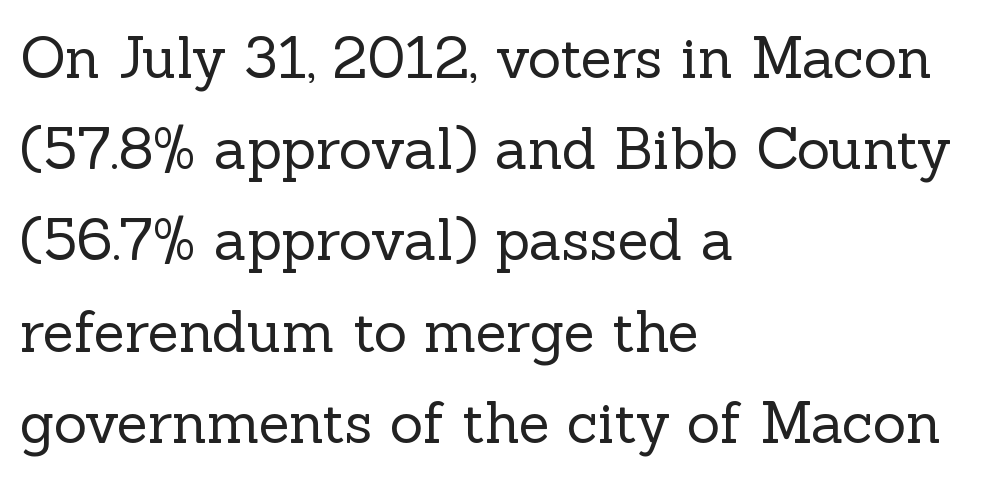
The image shows 57 px regular-weight serif type, upright; set left-aligned, normal line spacing (1.6x), normal letter spacing, not underlined; a medium x-height.
